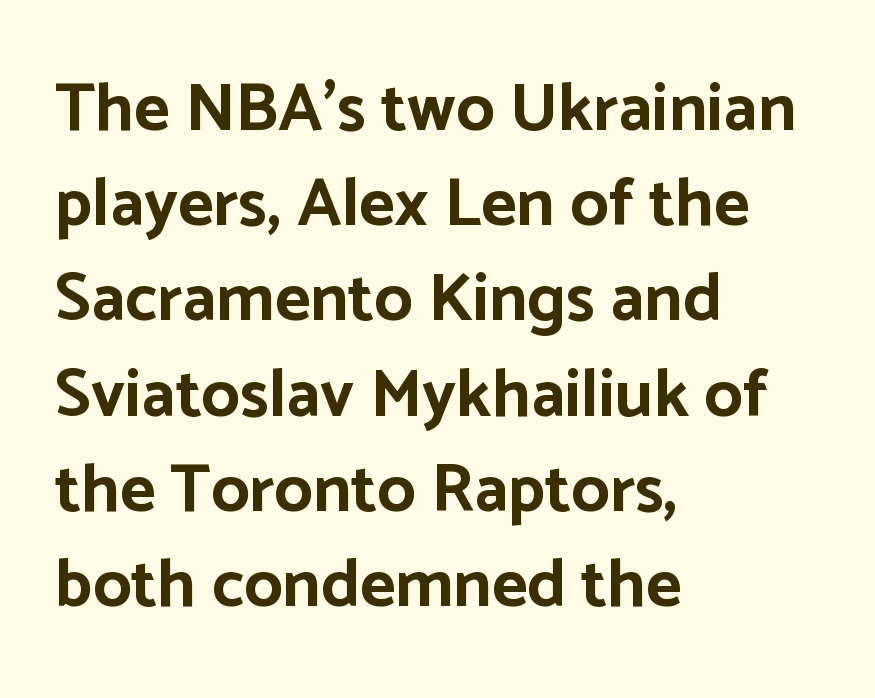
Q: Is the text bold? A: Yes.
Q: Is the text italic (slanted)? A: No, it is upright.
Q: Is the typeface a serif or a sans-serif typeface? A: Sans-serif.
Q: Is the text underlined? A: No.
Q: How is the paragraph aligned? A: Left-aligned.
Q: Is the spacing between letters normal or unusually wide? A: Normal.
Q: Is the spacing between lines tight, normal or loose? A: Normal.
Q: Width (condensed, normal, or wide)? A: Normal.
Q: Stroke contrast? A: Low.
Q: x-height? A: Medium.
Q: Monospaced? A: No.
